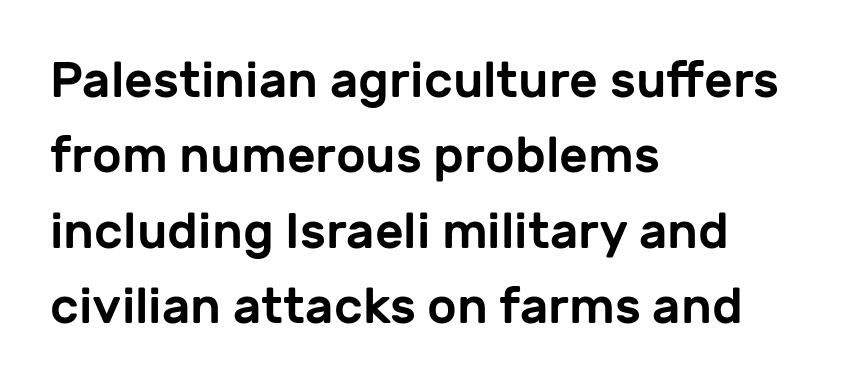
{"serif": "no", "italic": "no", "width": "normal", "stroke_contrast": "low", "x_height": "medium", "monospaced": "no", "underline": "no", "align": "left", "line_spacing": "normal", "line_spacing_ratio": 1.51, "letter_spacing": "normal", "letter_spacing_em": 0.0, "glyph_px": 50}
